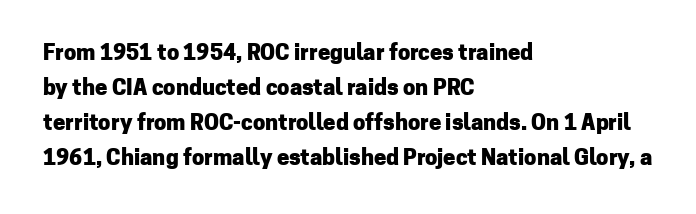
Q: Is the text bold? A: Yes.
Q: Is the text italic (slanted)? A: No, it is upright.
Q: Is the text underlined? A: No.
Q: How is the paragraph aligned? A: Left-aligned.
Q: Is the spacing between letters normal or unusually wide? A: Normal.
Q: Is the spacing between lines tight, normal or loose? A: Normal.
